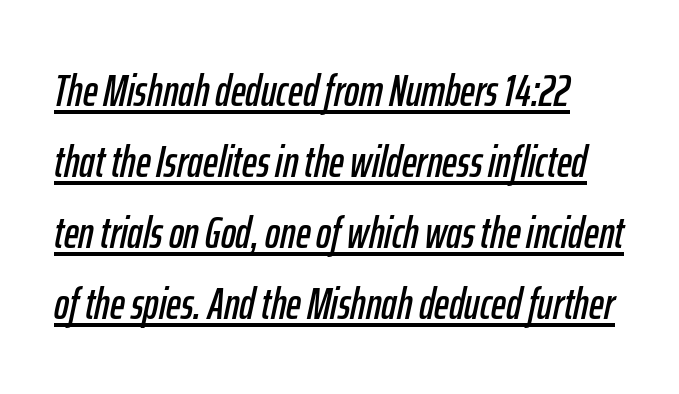
The gaps between neighbouring characters are ordinary and unremarkable. The lettering is marked with a stroke running underneath it. Italic: yes, the glyphs are oblique. Is this a fixed-width face? No — the glyphs have proportional, varying widths. Baseline-to-baseline distance is the conventional proportion of letter height.
